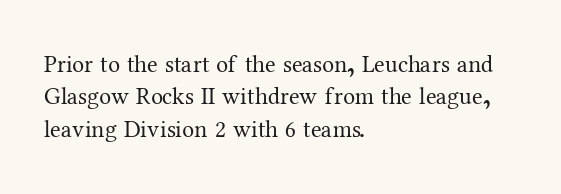
{"italic": "no", "bold": "no", "underline": "no", "align": "left", "line_spacing": "normal", "line_spacing_ratio": 1.35, "letter_spacing": "normal", "letter_spacing_em": 0.0, "glyph_px": 24}
